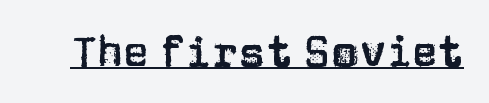
This rendering employs a face without finishing strokes, i.e., a sans-serif. Tracking value appears to be zero — textbook default spacing. Character widths vary here, with narrow letters taking less room than wide ones. The axis of the letterforms is exactly vertical. Glance below the letters and you will spot a drawn line.
